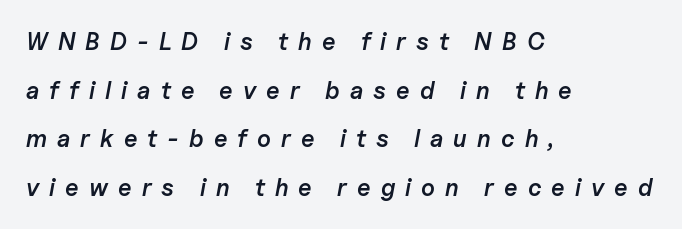
Q: Is the text bold? A: Semi-bold.
Q: Is the text italic (slanted)? A: Yes, it leans right by about 11 degrees.
Q: Is the text underlined? A: No.
Q: How is the paragraph aligned? A: Left-aligned.
Q: Is the spacing between letters normal or unusually wide? A: Unusually wide.
Q: Is the spacing between lines tight, normal or loose? A: Loose.
